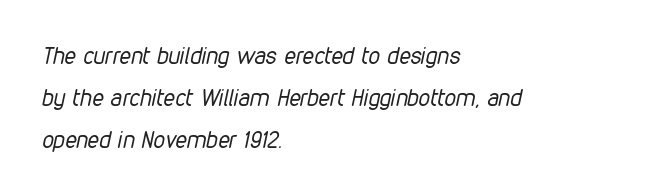
Q: Is the text bold? A: No.
Q: Is the text italic (slanted)? A: Yes, it leans right by about 12 degrees.
Q: Is the text underlined? A: No.
Q: How is the paragraph aligned? A: Left-aligned.
Q: Is the spacing between letters normal or unusually wide? A: Normal.
